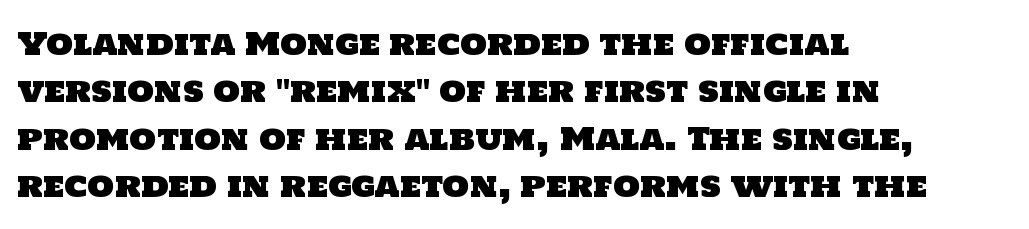
{"serif": "no", "width": "normal", "stroke_contrast": "low", "x_height": "large", "monospaced": "no", "underline": "no", "align": "left", "line_spacing": "normal", "line_spacing_ratio": 1.53, "letter_spacing": "normal", "letter_spacing_em": 0.0, "glyph_px": 31}
